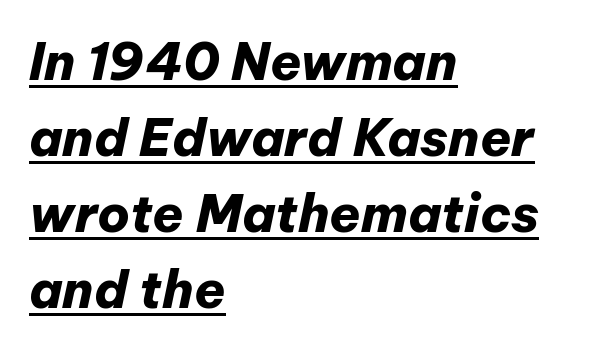
{"italic": "yes", "lean": "right", "slant_degrees": 12, "bold": "yes", "weight": "heavy", "width": "normal", "stroke_contrast": "low", "x_height": "medium", "monospaced": "no", "underline": "yes", "align": "left", "line_spacing": "normal", "line_spacing_ratio": 1.49, "letter_spacing": "normal", "letter_spacing_em": 0.0, "glyph_px": 51}
